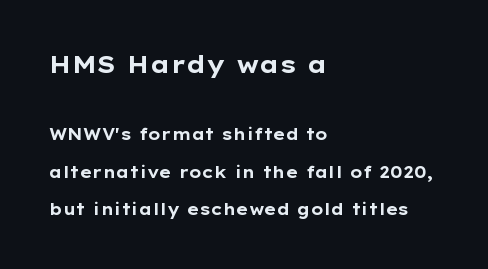
Q: Is the text bold? A: Yes.
Q: Is the text italic (slanted)? A: No, it is upright.
Q: Is the text underlined? A: No.
Q: How is the paragraph aligned? A: Left-aligned.
Q: Is the spacing between letters normal or unusually wide? A: Normal.
Q: Is the spacing between lines tight, normal or loose? A: Loose.
Q: Which block of text is set in a larger size, the first (top) or the second (bottom)? A: The first (top) one.
